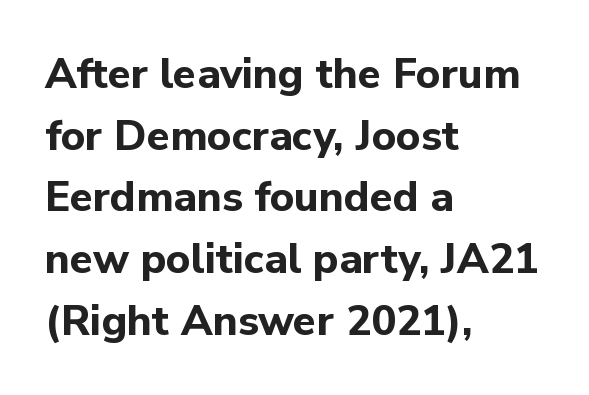
Q: Is the text bold? A: Yes.
Q: Is the text italic (slanted)? A: No, it is upright.
Q: Is the typeface a serif or a sans-serif typeface? A: Sans-serif.
Q: Is the text underlined? A: No.
Q: How is the paragraph aligned? A: Left-aligned.
Q: Is the spacing between letters normal or unusually wide? A: Normal.
Q: Is the spacing between lines tight, normal or loose? A: Normal.
Q: Width (condensed, normal, or wide)? A: Normal.
Q: Stroke contrast? A: Low.
Q: x-height? A: Medium.
Q: Monospaced? A: No.
